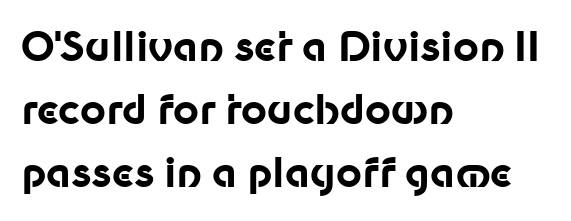
Q: Is the text bold? A: Yes.
Q: Is the text italic (slanted)? A: No, it is upright.
Q: Is the typeface a serif or a sans-serif typeface? A: Sans-serif.
Q: Is the text underlined? A: No.
Q: How is the paragraph aligned? A: Left-aligned.
Q: Is the spacing between letters normal or unusually wide? A: Normal.
Q: Is the spacing between lines tight, normal or loose? A: Normal.
Q: Width (condensed, normal, or wide)? A: Normal.
Q: Stroke contrast? A: Low.
Q: x-height? A: Medium.
Q: Monospaced? A: No.
